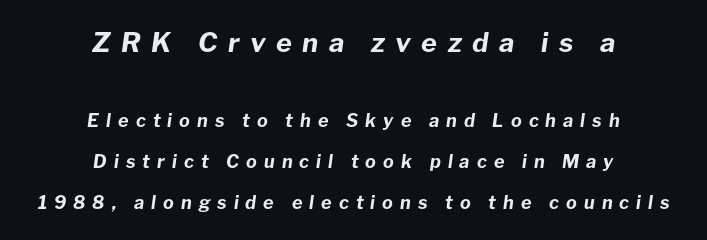
Q: Is the text bold? A: Yes.
Q: Is the text italic (slanted)? A: Yes, it leans right by about 8 degrees.
Q: Is the text underlined? A: No.
Q: How is the paragraph aligned? A: Centered.
Q: Is the spacing between letters normal or unusually wide? A: Unusually wide.
Q: Is the spacing between lines tight, normal or loose? A: Loose.
Q: Which block of text is set in a larger size, the first (top) or the second (bottom)? A: The first (top) one.
